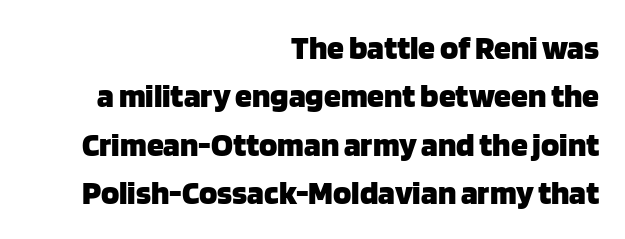
{"serif": "no", "italic": "no", "bold": "yes", "weight": "heavy", "width": "normal", "stroke_contrast": "low", "x_height": "large", "monospaced": "no", "underline": "no", "align": "right", "line_spacing": "normal", "line_spacing_ratio": 1.42, "letter_spacing": "normal", "letter_spacing_em": 0.0, "glyph_px": 34}
